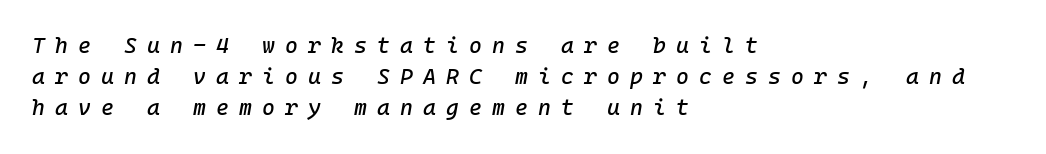
{"italic": "yes", "lean": "right", "slant_degrees": 10, "underline": "no", "align": "left", "line_spacing": "normal", "line_spacing_ratio": 1.42, "letter_spacing": "wide", "letter_spacing_em": 0.46, "glyph_px": 22}
